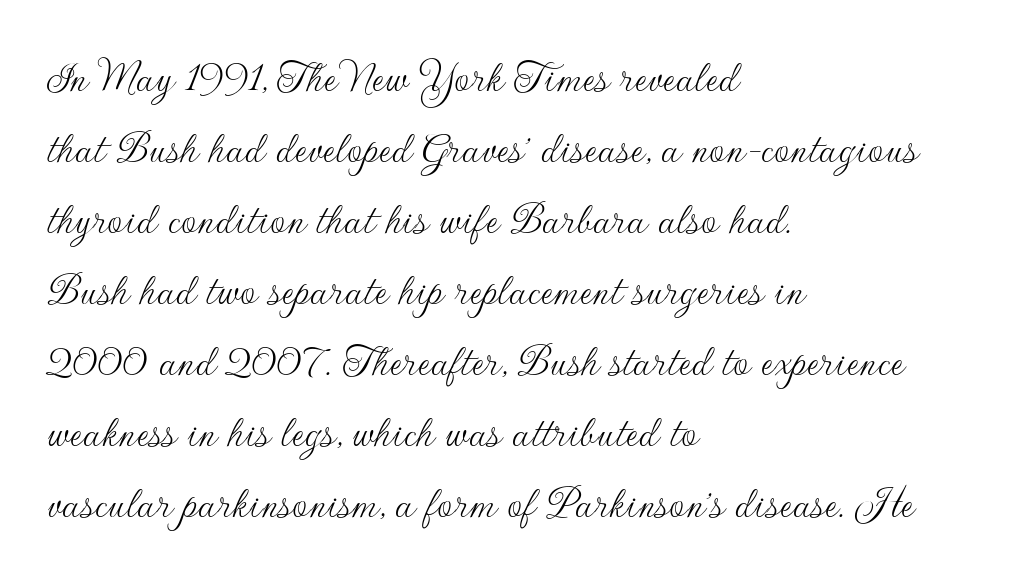
{"serif": "no", "bold": "no", "weight": "thin", "width": "normal", "stroke_contrast": "low", "x_height": "small", "monospaced": "no", "underline": "no", "align": "left", "line_spacing": "normal", "line_spacing_ratio": 1.48, "letter_spacing": "normal", "letter_spacing_em": 0.0, "glyph_px": 48}
